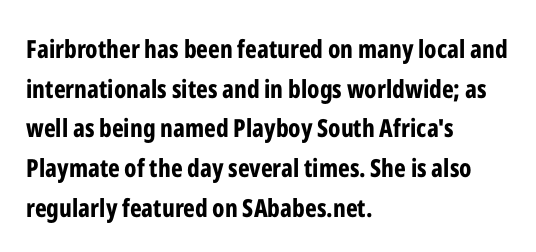
Q: Is the text bold? A: Yes.
Q: Is the text italic (slanted)? A: No, it is upright.
Q: Is the text underlined? A: No.
Q: How is the paragraph aligned? A: Left-aligned.
Q: Is the spacing between letters normal or unusually wide? A: Normal.
Q: Is the spacing between lines tight, normal or loose? A: Normal.
